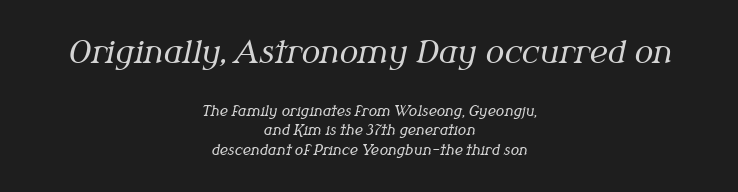
The image shows 31 px regular-weight serif type, italic (leaning right); set centered, normal line spacing (1.41x), normal letter spacing, not underlined; the first (top) block is 2.21x larger; medium stroke contrast and a medium x-height.
